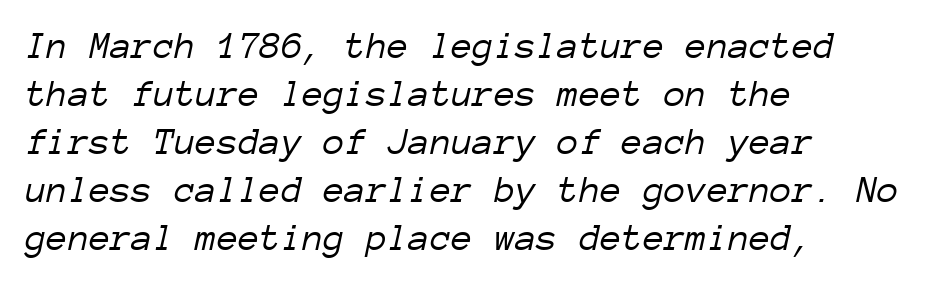
Q: Is the text bold? A: No.
Q: Is the text italic (slanted)? A: Yes, it leans right by about 12 degrees.
Q: Is the text underlined? A: No.
Q: How is the paragraph aligned? A: Left-aligned.
Q: Is the spacing between letters normal or unusually wide? A: Normal.
Q: Width (condensed, normal, or wide)? A: Normal.
Q: Stroke contrast? A: Low.
Q: x-height? A: Medium.
Q: Monospaced? A: Yes.
